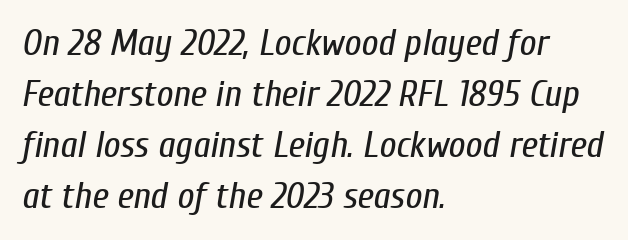
Honestly, the letter spacing is just normal — you wouldn't notice it. The lines in this sample share a left origin and differ only in where they stop. A bare baseline throughout the passage. The passage shown stacks its lines at a standard gap. Italic? Definitely — the glyphs are oblique.
